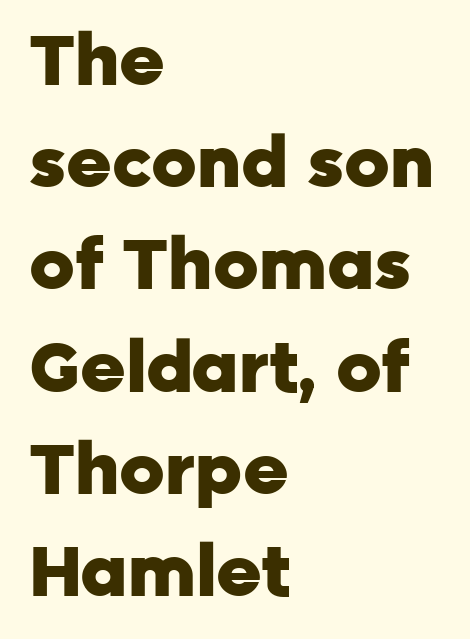
Q: Is the text bold? A: Yes.
Q: Is the text italic (slanted)? A: No, it is upright.
Q: Is the typeface a serif or a sans-serif typeface? A: Sans-serif.
Q: Is the text underlined? A: No.
Q: How is the paragraph aligned? A: Left-aligned.
Q: Is the spacing between letters normal or unusually wide? A: Normal.
Q: Is the spacing between lines tight, normal or loose? A: Normal.
Q: Width (condensed, normal, or wide)? A: Normal.
Q: Stroke contrast? A: Low.
Q: x-height? A: Medium.
Q: Monospaced? A: No.
